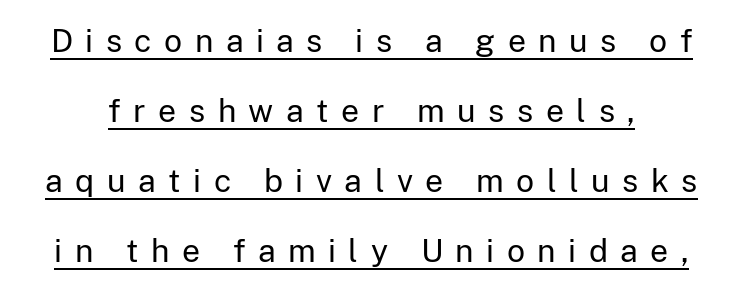
The image shows 32 px regular-weight sans-serif type, upright; set loose line spacing (2.19x), unusually wide letter spacing (+0.39 em), underlined; low stroke contrast and a medium x-height.
